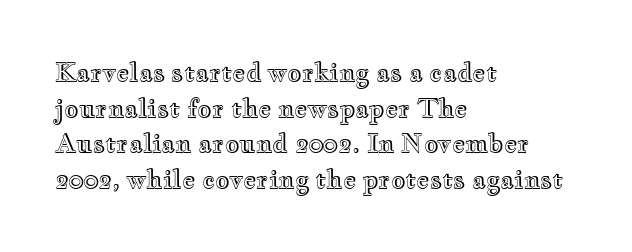
{"italic": "no", "underline": "no", "align": "left", "line_spacing": "normal", "line_spacing_ratio": 1.43, "letter_spacing": "normal", "letter_spacing_em": 0.0, "glyph_px": 25}
